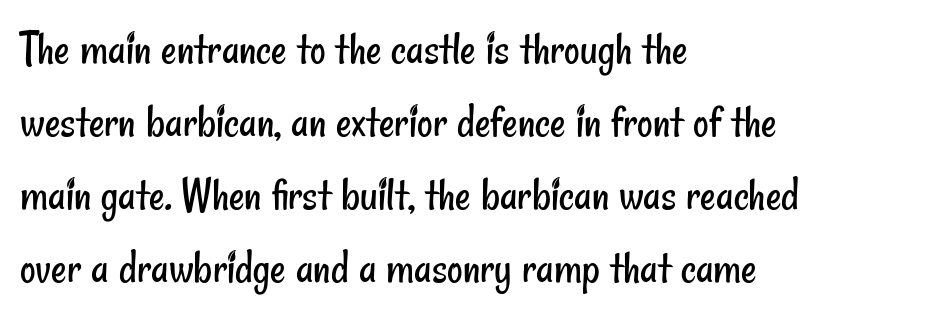
{"serif": "no", "bold": "no", "weight": "regular", "width": "condensed", "stroke_contrast": "low", "x_height": "small", "monospaced": "no", "underline": "no", "align": "left", "line_spacing": "normal", "line_spacing_ratio": 1.52, "letter_spacing": "normal", "letter_spacing_em": 0.0, "glyph_px": 48}
